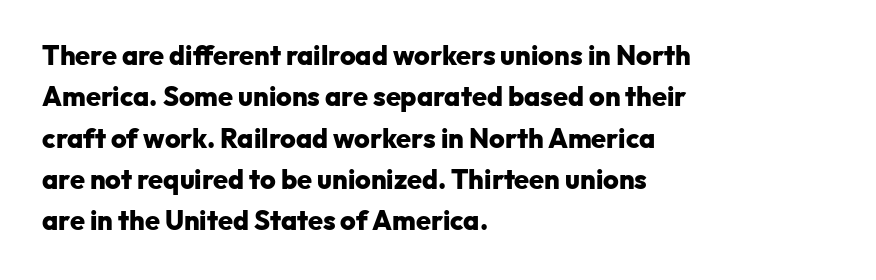
Q: Is the text bold? A: Yes.
Q: Is the text italic (slanted)? A: No, it is upright.
Q: Is the text underlined? A: No.
Q: How is the paragraph aligned? A: Left-aligned.
Q: Is the spacing between letters normal or unusually wide? A: Normal.
Q: Is the spacing between lines tight, normal or loose? A: Normal.
